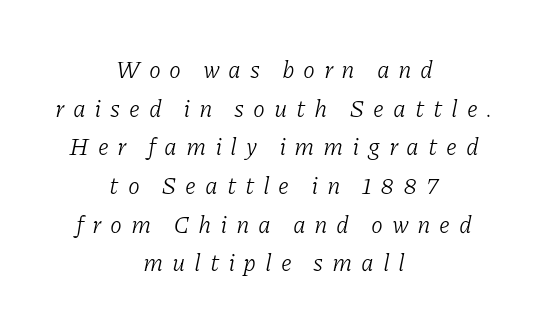
Q: Is the text bold? A: No.
Q: Is the text italic (slanted)? A: Yes, it leans right by about 11 degrees.
Q: Is the text underlined? A: No.
Q: How is the paragraph aligned? A: Centered.
Q: Is the spacing between letters normal or unusually wide? A: Unusually wide.
Q: Is the spacing between lines tight, normal or loose? A: Normal.
